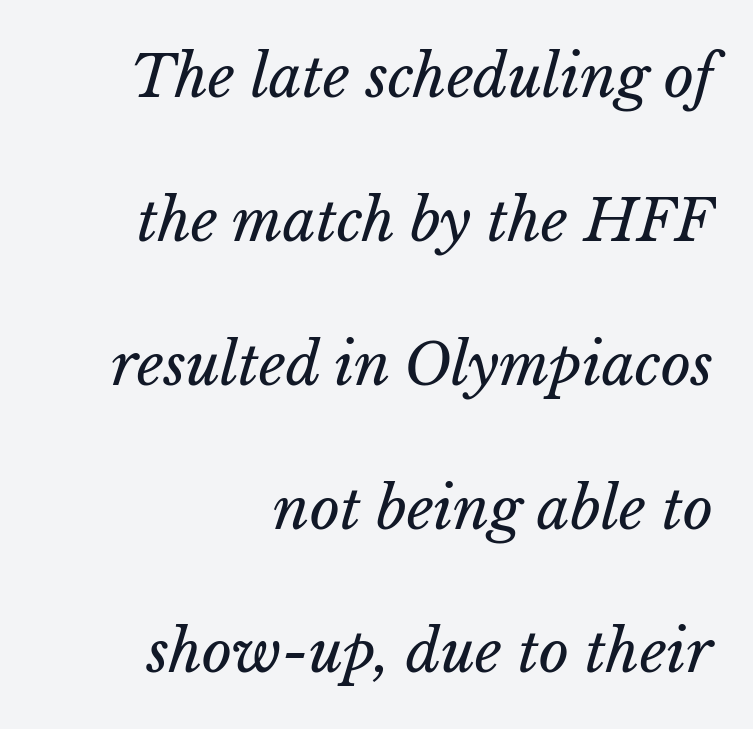
Q: Is the text bold? A: No.
Q: Is the text italic (slanted)? A: Yes, it leans right by about 15 degrees.
Q: Is the text underlined? A: No.
Q: How is the paragraph aligned? A: Right-aligned.
Q: Is the spacing between letters normal or unusually wide? A: Normal.
Q: Is the spacing between lines tight, normal or loose? A: Loose.
Q: Width (condensed, normal, or wide)? A: Normal.
Q: Stroke contrast? A: Low.
Q: x-height? A: Medium.
Q: Monospaced? A: No.
